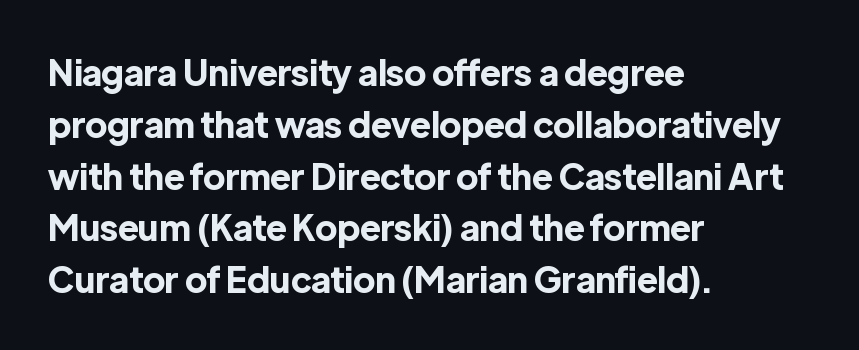
There is no visible air inserted between adjacent glyphs. A student would call this left alignment; a typographer would say flush left, rag right. I'd call this a sans setting — the letters go barefoot. The axis of the letterforms is exactly vertical.
